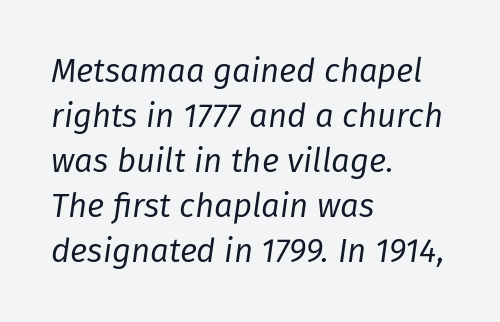
{"italic": "yes", "lean": "right", "slant_degrees": 8, "bold": "no", "weight": "regular", "width": "normal", "stroke_contrast": "low", "x_height": "medium", "monospaced": "no", "underline": "no", "align": "left", "line_spacing": "normal", "line_spacing_ratio": 1.36, "letter_spacing": "normal", "letter_spacing_em": 0.0, "glyph_px": 33}
